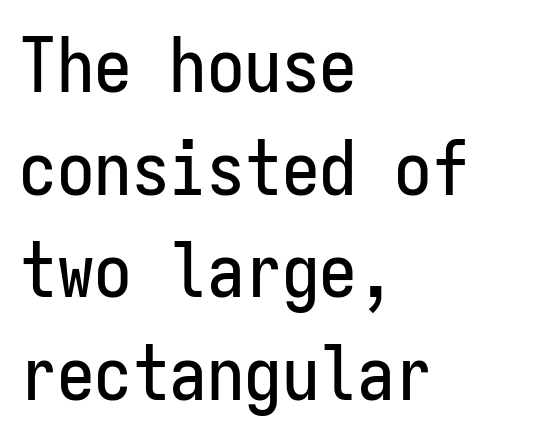
{"serif": "no", "italic": "no", "width": "condensed", "stroke_contrast": "low", "x_height": "medium", "monospaced": "yes", "underline": "no", "align": "left", "line_spacing": "normal", "line_spacing_ratio": 1.37, "letter_spacing": "normal", "letter_spacing_em": 0.0, "glyph_px": 75}
